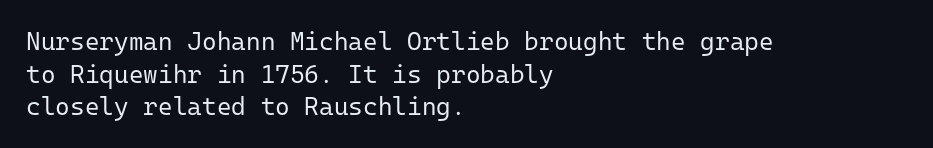
What's the leading like? Ordinary, nothing unusual. The passage shown has conventional tracking throughout. The typography opts for an upright posture over an oblique one. The passage is arranged the way most books set body copy — flush left.
